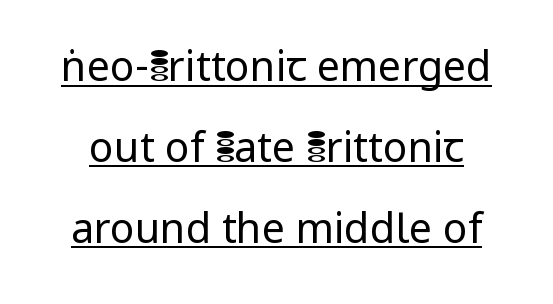
Q: Is the text bold? A: No.
Q: Is the text italic (slanted)? A: No, it is upright.
Q: Is the typeface a serif or a sans-serif typeface? A: Sans-serif.
Q: Is the text underlined? A: Yes.
Q: Is the spacing between letters normal or unusually wide? A: Normal.
Q: Is the spacing between lines tight, normal or loose? A: Loose.
Q: Width (condensed, normal, or wide)? A: Normal.
Q: Stroke contrast? A: Low.
Q: x-height? A: Medium.
Q: Monospaced? A: No.
